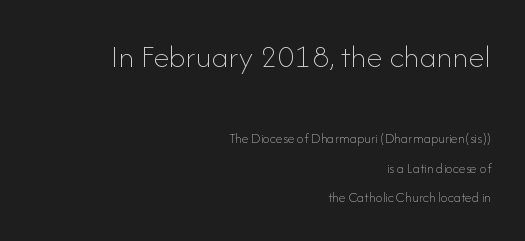
A typesetter would call this proportional, since set widths differ per character. Words appear dense and cohesive because spacing is normal. These lines stand farther apart than default settings would place them. Stems here are at most as thick as an everyday book face. This sample is right-justified, so line beginnings fall wherever the words allow.
